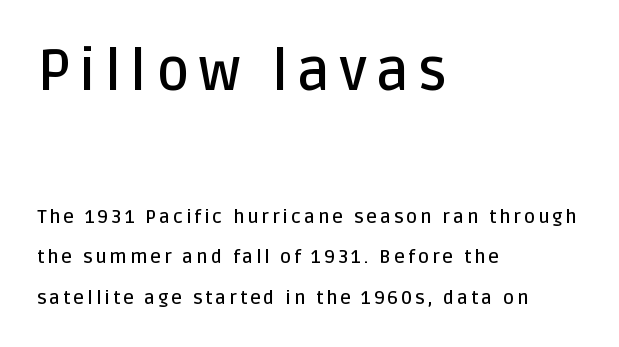
Style check: upright. A student would call this left alignment; a typographer would say flush left, rag right. Bare-footed words on every line. Font category for this specimen: sans-serif. This sample has the flowing, uneven cadence of proportional lettering. A great deal of white space separates one row of letters from the next.
